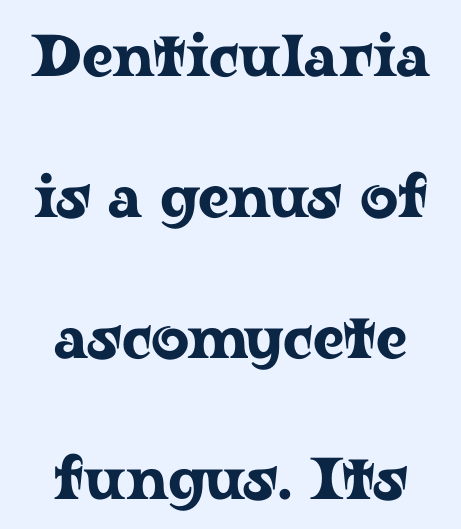
Does the type have serifs? Yes, each stem ends in a small foot. The rendering keeps characters at their native spacing. The typography opts for an upright posture over an oblique one. A clean baseline with only descenders dipping below it. Horizontal bands of white between lines are thick stripes. A typesetter would call this proportional, since set widths differ per character.
